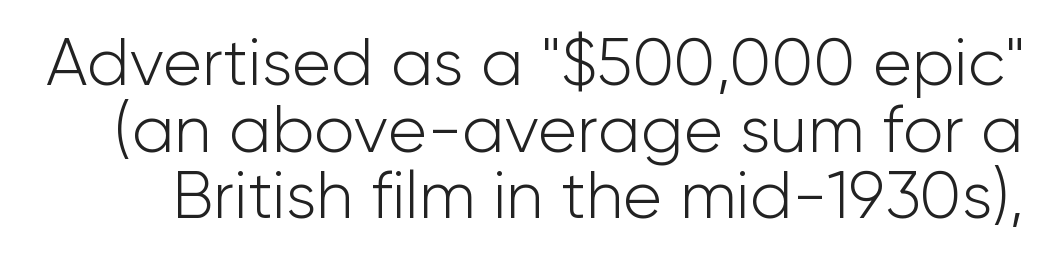
The image shows 66 px light sans-serif type, upright; set tight line spacing (1.01x), normal letter spacing, not underlined; low stroke contrast and a medium x-height.
